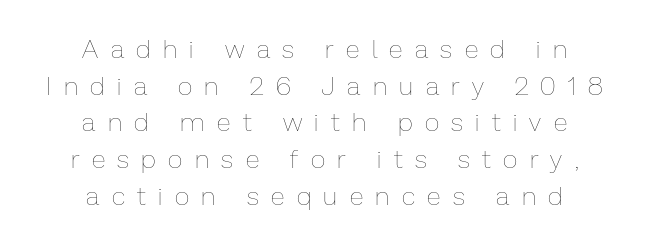
Q: Is the text bold? A: No.
Q: Is the text italic (slanted)? A: No, it is upright.
Q: Is the text underlined? A: No.
Q: How is the paragraph aligned? A: Centered.
Q: Is the spacing between letters normal or unusually wide? A: Unusually wide.
Q: Is the spacing between lines tight, normal or loose? A: Normal.
